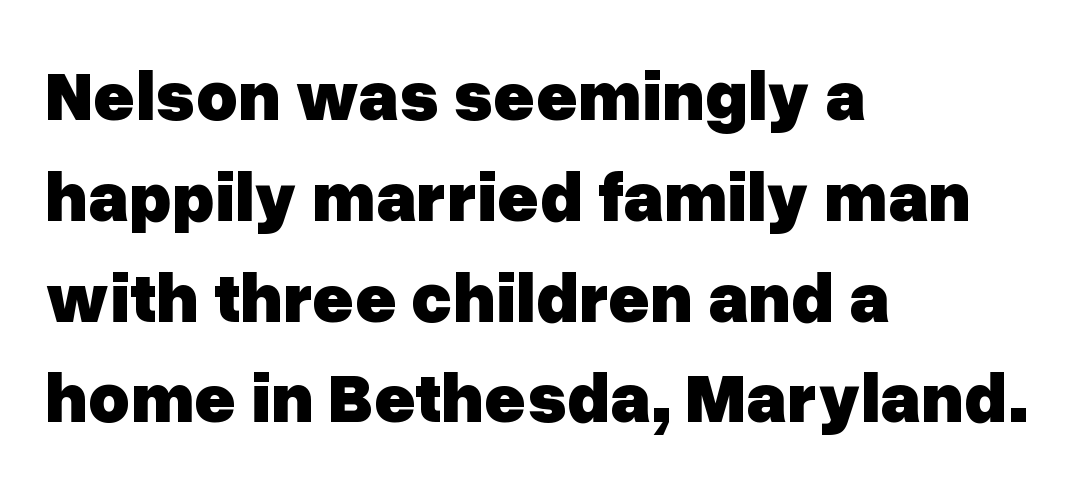
Nothing unusual about the tracking: characters are spaced as the font intends. If you drew a ruler down the left edge, every line would touch it. Tall strokes in this sample are plumb rather than angled. These lines are composed in type without serifs. Heavy-handed strokes throughout: this text is bold.
